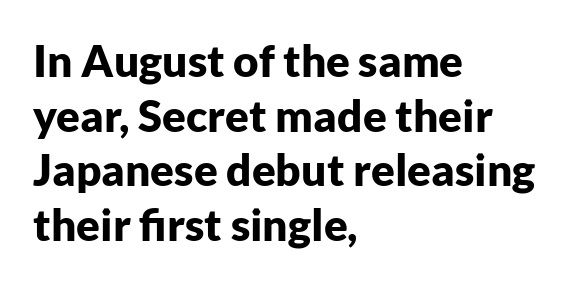
Q: Is the text bold? A: Yes.
Q: Is the text italic (slanted)? A: No, it is upright.
Q: Is the typeface a serif or a sans-serif typeface? A: Sans-serif.
Q: Is the text underlined? A: No.
Q: How is the paragraph aligned? A: Left-aligned.
Q: Is the spacing between letters normal or unusually wide? A: Normal.
Q: Width (condensed, normal, or wide)? A: Normal.
Q: Stroke contrast? A: Low.
Q: x-height? A: Medium.
Q: Monospaced? A: No.
